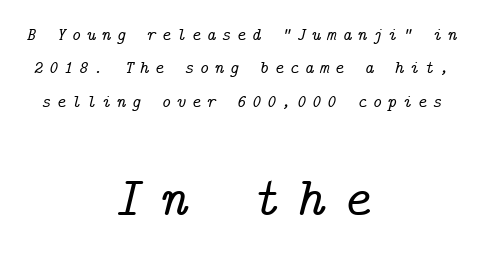
Q: Is the text italic (slanted)? A: Yes, it leans right by about 14 degrees.
Q: Is the typeface a serif or a sans-serif typeface? A: Serif.
Q: Is the text underlined? A: No.
Q: How is the paragraph aligned? A: Centered.
Q: Is the spacing between letters normal or unusually wide? A: Unusually wide.
Q: Which block of text is set in a larger size, the first (top) or the second (bottom)? A: The second (bottom) one.
Q: Width (condensed, normal, or wide)? A: Normal.
Q: Stroke contrast? A: Low.
Q: x-height? A: Medium.
